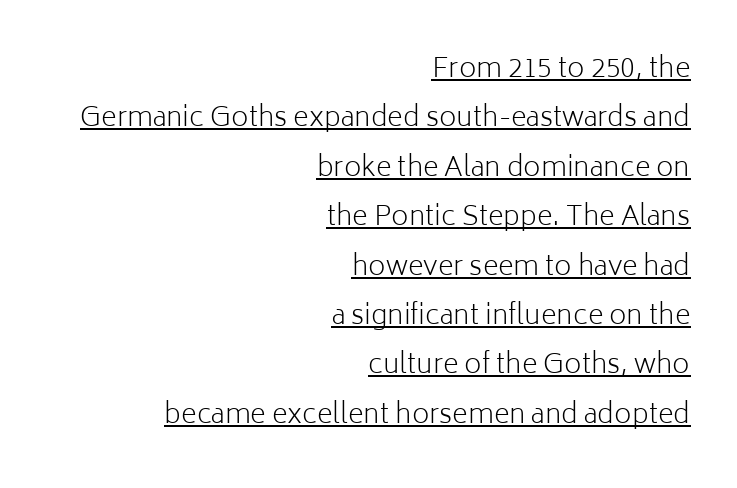
This is underlined copy, the kind a proofreader might mark for attention. This is roman type, the default non-slanted kind. Nobody touched the tracking dial on this one. Visually the block forms a straight wall on the right and a jagged coastline on the left. Stems here are at most as thick as an everyday book face.
